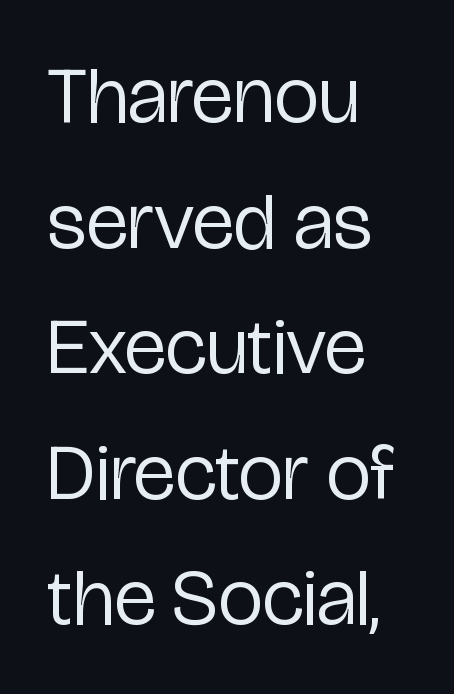
{"serif": "no", "italic": "no", "bold": "no", "weight": "regular", "width": "condensed", "stroke_contrast": "low", "x_height": "medium", "monospaced": "no", "underline": "no", "align": "left", "line_spacing": "normal", "line_spacing_ratio": 1.57, "letter_spacing": "normal", "letter_spacing_em": 0.0, "glyph_px": 80}
